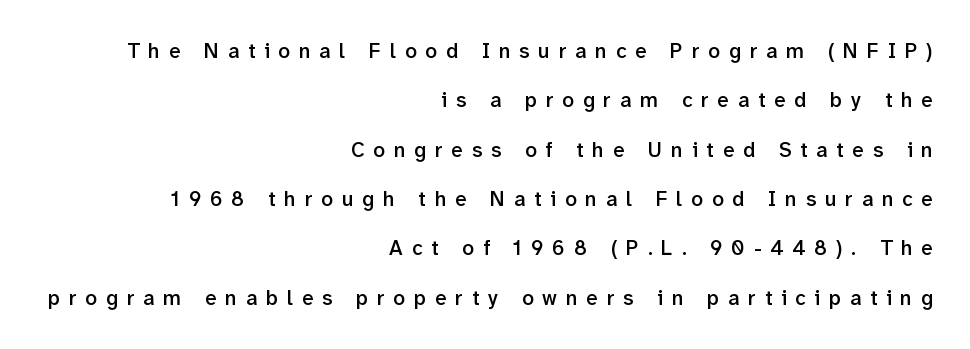
Letter spacing: wide. The foot of each line stays bare and open. A bit beefed up — I'd call it semibold rather than bold. The rendering uses a large line-height, opening up the rows. The font's upright variant was chosen for this text.
